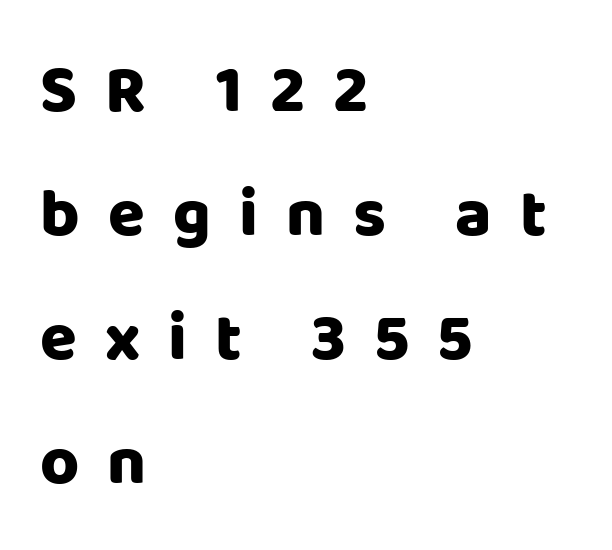
Q: Is the text bold? A: Yes.
Q: Is the text italic (slanted)? A: No, it is upright.
Q: Is the typeface a serif or a sans-serif typeface? A: Sans-serif.
Q: Is the text underlined? A: No.
Q: How is the paragraph aligned? A: Left-aligned.
Q: Is the spacing between letters normal or unusually wide? A: Unusually wide.
Q: Width (condensed, normal, or wide)? A: Normal.
Q: Stroke contrast? A: Low.
Q: x-height? A: Large.
Q: Monospaced? A: No.
